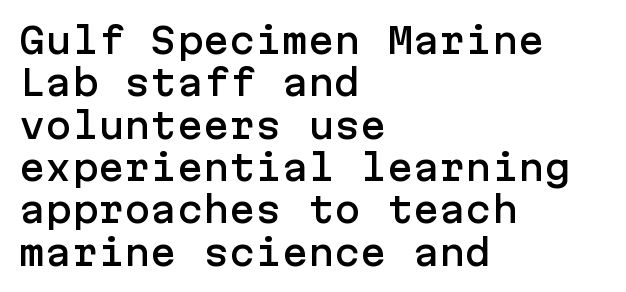
Letterform terminals end flat and unadorned throughout the passage. Words appear dense and cohesive because spacing is normal. The paragraph has a hard left edge and a soft right edge. Clear beneath every line of the passage.
